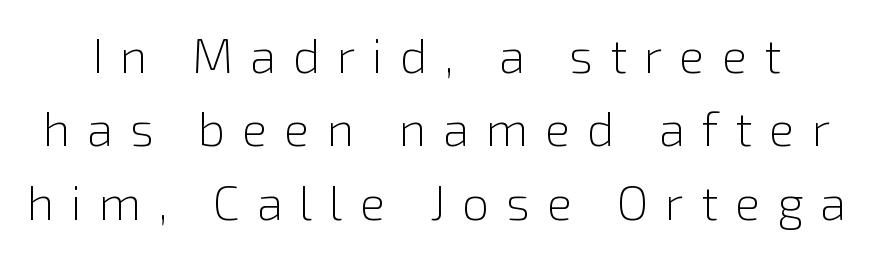
The image shows 48 px light sans-serif type, upright; set normal line spacing (1.53x), unusually wide letter spacing (+0.35 em), not underlined; a medium x-height.
